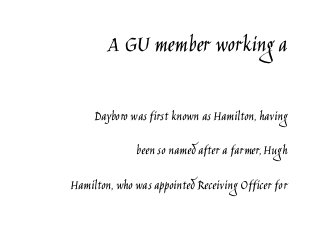
How are the letters spaced? Ordinarily, with no added tracking. Here the first block reads like a headline and the second like body copy. The letters look calm and open, with moderate or lighter stems. Horizontal bands of white between lines are thick stripes. Any mark beneath the type? The region is blank.
